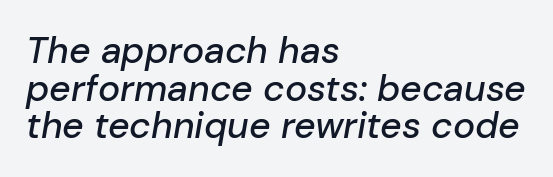
{"italic": "yes", "lean": "right", "slant_degrees": 10, "width": "normal", "stroke_contrast": "low", "x_height": "medium", "monospaced": "no", "underline": "no", "align": "left", "line_spacing": "tight", "line_spacing_ratio": 1.02, "letter_spacing": "normal", "letter_spacing_em": 0.0, "glyph_px": 37}
